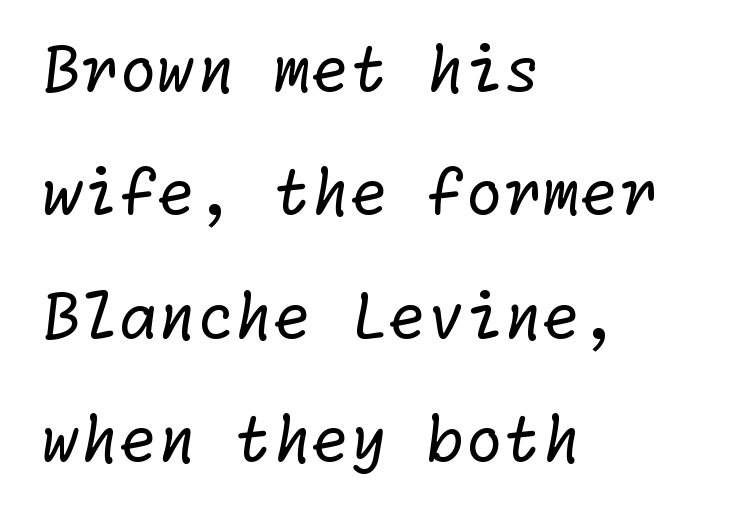
{"serif": "no", "bold": "no", "weight": "regular", "width": "normal", "stroke_contrast": "low", "x_height": "medium", "underline": "no", "align": "left", "line_spacing": "loose", "line_spacing_ratio": 1.99, "letter_spacing": "normal", "letter_spacing_em": 0.0, "glyph_px": 62}
